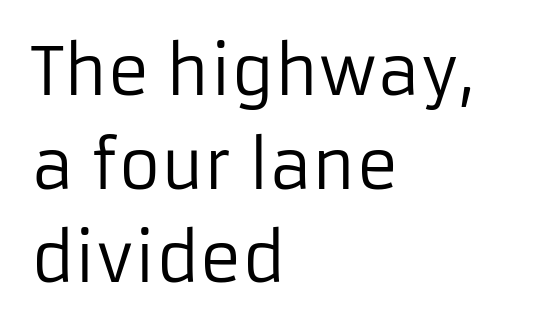
{"serif": "no", "italic": "no", "bold": "no", "weight": "regular", "width": "normal", "stroke_contrast": "low", "x_height": "medium", "monospaced": "no", "underline": "no", "align": "left", "line_spacing": "normal", "line_spacing_ratio": 1.44, "letter_spacing": "normal", "letter_spacing_em": 0.0, "glyph_px": 65}
